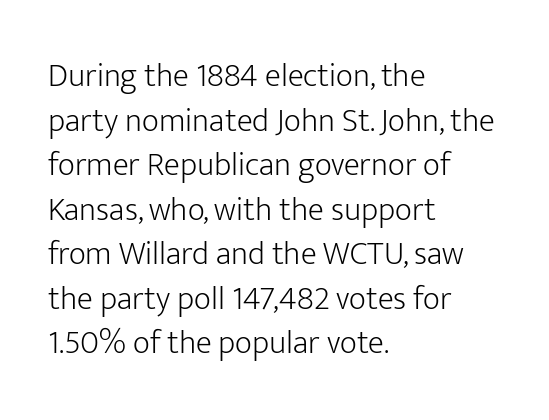
Style check: upright. A typesetter would call this leading conventional body-copy spacing. Is the type heavy? It reads as light-to-regular instead. Does the type have serifs? No, each stem ends abruptly. Compared with typical body copy, the letter spacing here is the same. The paragraph has a hard left edge and a soft right edge.
